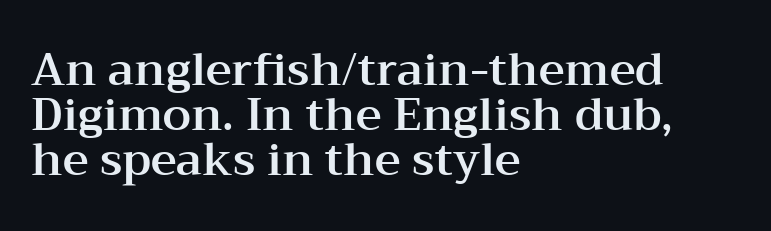
The image shows 45 px wide serif type, upright; set left-aligned, tight line spacing (1.0x), normal letter spacing, not underlined; medium stroke contrast and a medium x-height.
